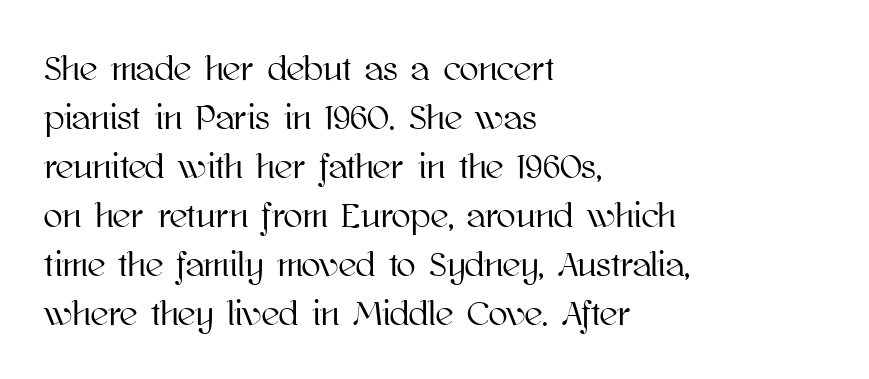
Q: Is the text italic (slanted)? A: No, it is upright.
Q: Is the text underlined? A: No.
Q: How is the paragraph aligned? A: Left-aligned.
Q: Is the spacing between letters normal or unusually wide? A: Normal.
Q: Is the spacing between lines tight, normal or loose? A: Normal.
Q: Width (condensed, normal, or wide)? A: Normal.
Q: Stroke contrast? A: High.
Q: x-height? A: Medium.
Q: Monospaced? A: No.
